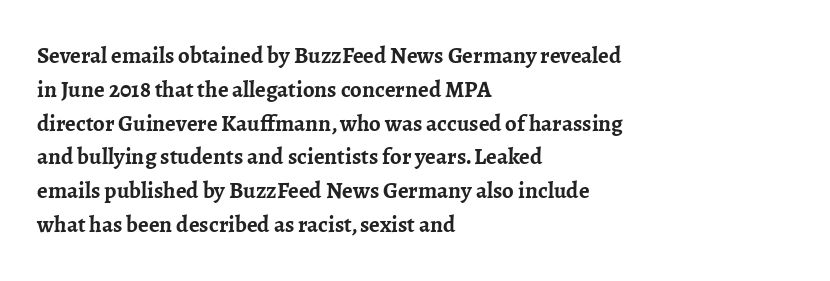
The image shows 23 px bold type, upright; set left-aligned, normal line spacing (1.47x), normal letter spacing, not underlined.
